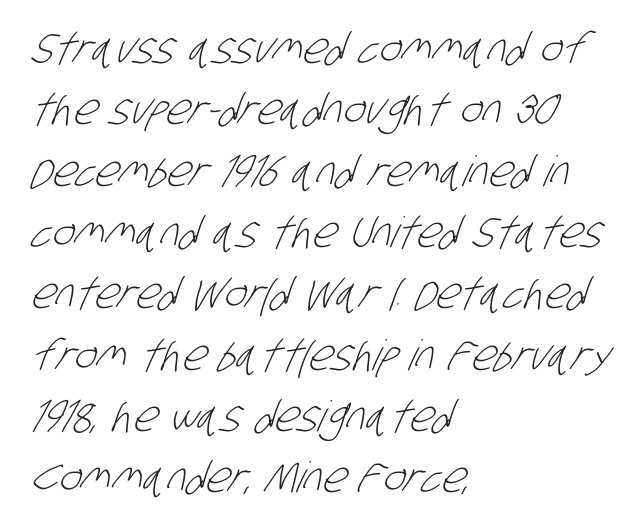
The image shows 42 px light, condensed sans-serif type; set left-aligned, normal line spacing (1.46x), normal letter spacing, not underlined; low stroke contrast and a large x-height.
